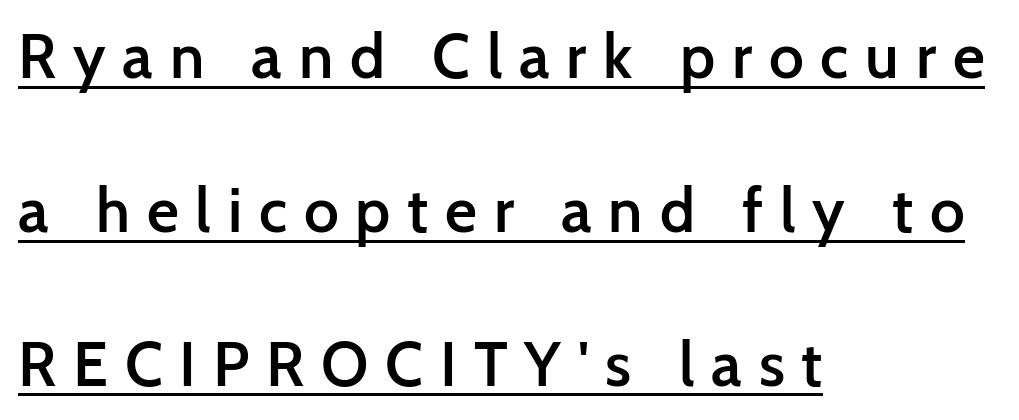
Q: Is the text bold? A: Semi-bold.
Q: Is the text italic (slanted)? A: No, it is upright.
Q: Is the typeface a serif or a sans-serif typeface? A: Sans-serif.
Q: Is the text underlined? A: Yes.
Q: How is the paragraph aligned? A: Left-aligned.
Q: Is the spacing between letters normal or unusually wide? A: Unusually wide.
Q: Is the spacing between lines tight, normal or loose? A: Loose.
Q: Width (condensed, normal, or wide)? A: Normal.
Q: Stroke contrast? A: Low.
Q: x-height? A: Medium.
Q: Monospaced? A: No.
